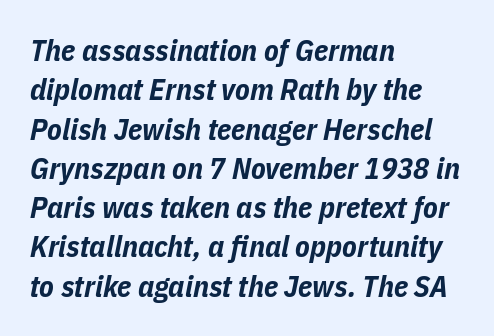
The image shows 30 px bold, condensed type, italic (leaning right); set left-aligned, normal line spacing (1.31x), normal letter spacing, not underlined; low stroke contrast and a medium x-height.
